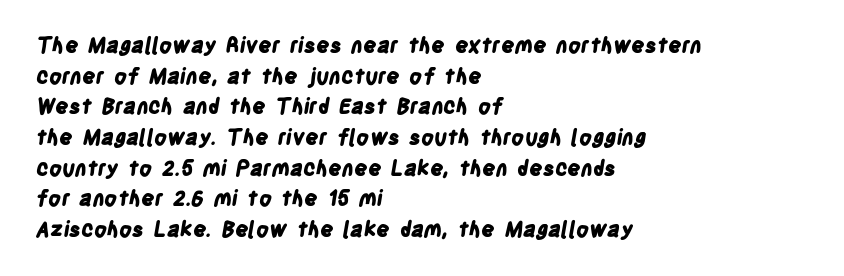
Q: Is the text bold? A: Yes.
Q: Is the text underlined? A: No.
Q: How is the paragraph aligned? A: Left-aligned.
Q: Is the spacing between letters normal or unusually wide? A: Normal.
Q: Is the spacing between lines tight, normal or loose? A: Normal.
